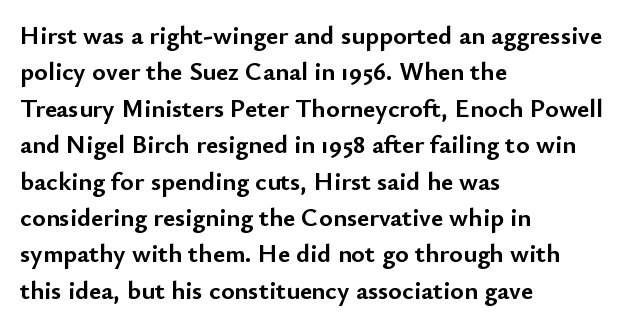
{"italic": "no", "bold": "yes", "underline": "no", "align": "left", "line_spacing": "normal", "line_spacing_ratio": 1.4, "letter_spacing": "normal", "letter_spacing_em": 0.0, "glyph_px": 26}
